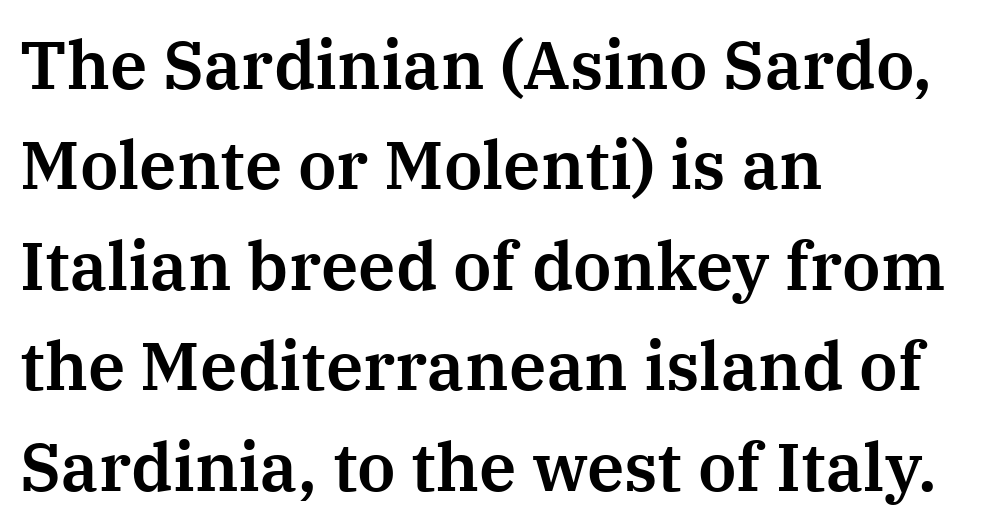
Q: Is the text italic (slanted)? A: No, it is upright.
Q: Is the typeface a serif or a sans-serif typeface? A: Serif.
Q: Is the text underlined? A: No.
Q: How is the paragraph aligned? A: Left-aligned.
Q: Is the spacing between letters normal or unusually wide? A: Normal.
Q: Is the spacing between lines tight, normal or loose? A: Normal.
Q: Width (condensed, normal, or wide)? A: Normal.
Q: Stroke contrast? A: Medium.
Q: x-height? A: Medium.
Q: Monospaced? A: No.
